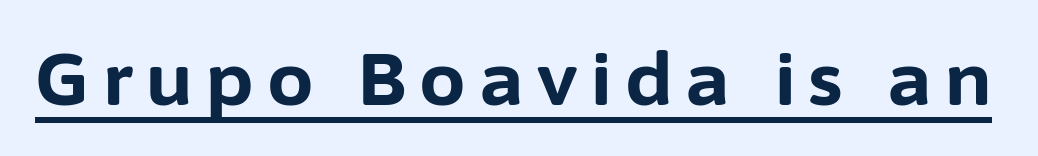
The type sits square on the baseline with zero lean. On the weight axis this lands at bold, roughly 700. A sans-serif font was chosen for this passage. Looks like regular typesetting: each glyph gets only the width it needs. The face used here appears with an underline applied.
